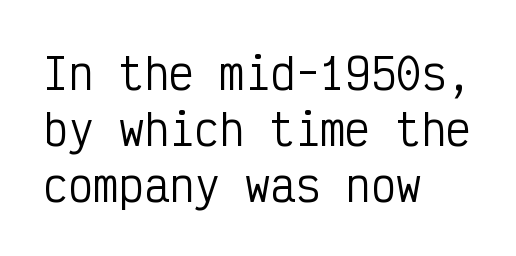
If you drew a line through each stem, it would be perfectly vertical. You could call the tracking neutral — neither tight nor loose. This sample has the even, mechanical cadence of fixed-width lettering. In terms of leading, this rendering sits right in the middle. What kind of face is this? One without serifs — a sans.
